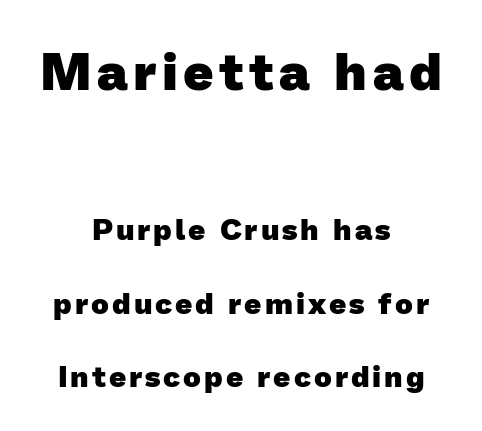
The space directly below the letters is spotless. You could not count columns in this text — the font is proportionally spaced. The rendering shows plain stroke endings on the letterforms — a sans-serif design. The lines are quadded center.
